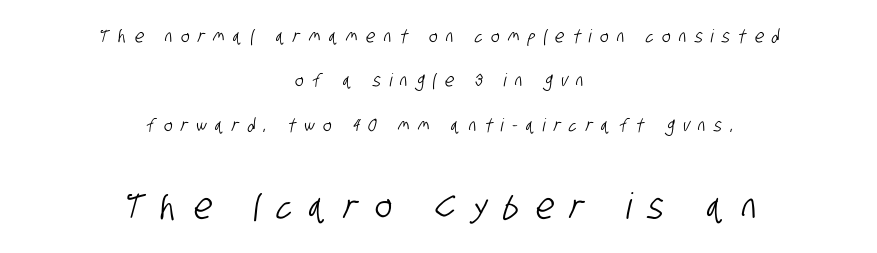
The image shows 36 px condensed sans-serif type; set centered, loose line spacing (2.46x), unusually wide letter spacing (+0.47 em), not underlined; the second (bottom) block is 2.0x larger; low stroke contrast and a large x-height.
